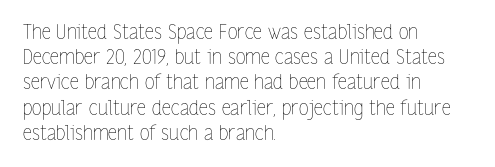
The image shows 20 px text type, upright; set left-aligned, normal line spacing (1.26x), normal letter spacing, not underlined.
